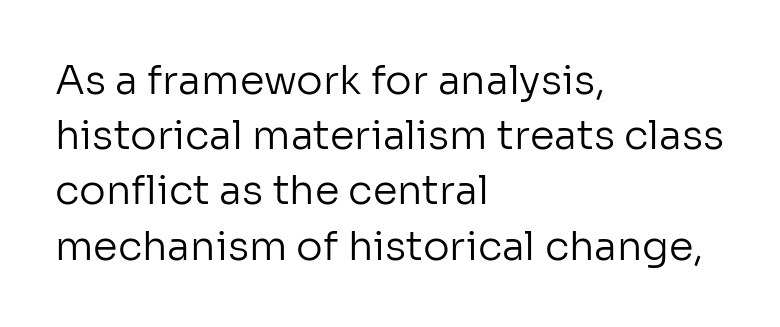
The image shows 40 px regular-weight sans-serif type, upright; set left-aligned, normal line spacing (1.38x), normal letter spacing, not underlined; low stroke contrast and a medium x-height.
